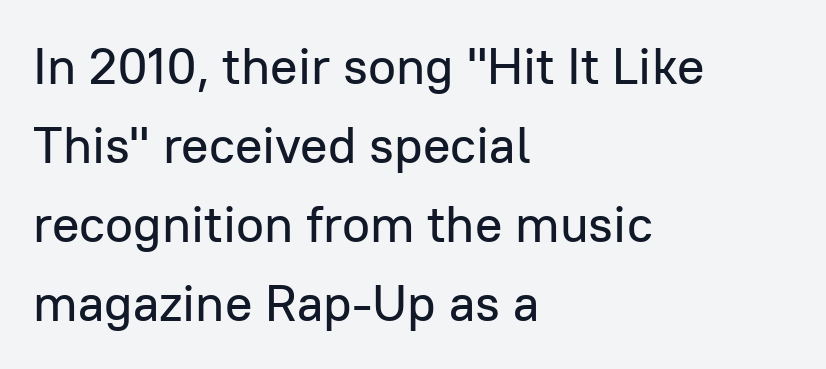
The image shows 51 px sans-serif type, upright; set left-aligned, normal line spacing (1.55x), normal letter spacing, not underlined; low stroke contrast and a medium x-height.
